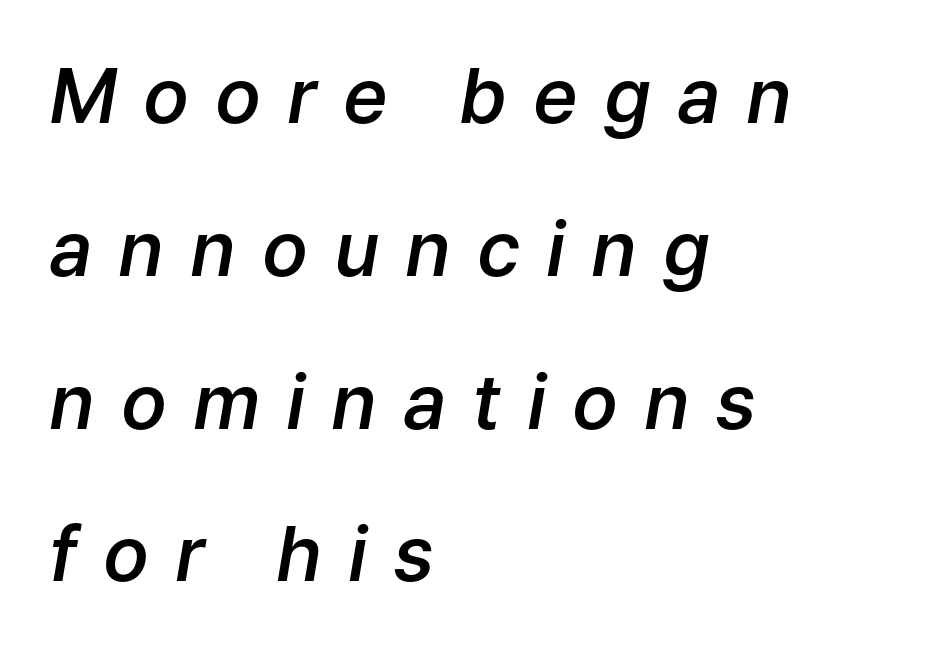
{"italic": "yes", "lean": "right", "slant_degrees": 9, "bold": "semi", "weight": "semibold", "width": "normal", "stroke_contrast": "low", "x_height": "medium", "monospaced": "no", "underline": "no", "align": "left", "line_spacing": "loose", "line_spacing_ratio": 2.01, "letter_spacing": "wide", "letter_spacing_em": 0.34, "glyph_px": 76}
